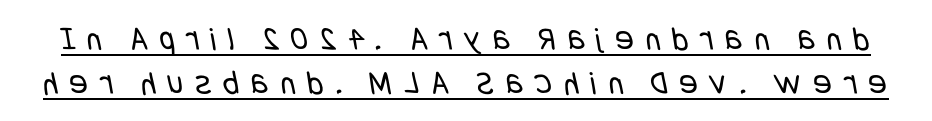
{"serif": "no", "bold": "no", "weight": "regular", "width": "condensed", "stroke_contrast": "low", "x_height": "large", "underline": "yes", "line_spacing": "normal", "line_spacing_ratio": 1.29, "letter_spacing": "wide", "letter_spacing_em": 0.35, "glyph_px": 34}
